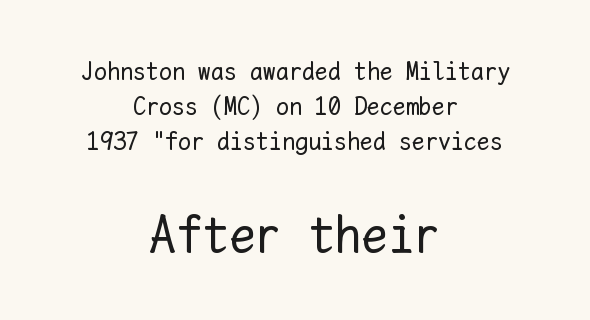
{"italic": "no", "bold": "no", "weight": "regular", "width": "normal", "stroke_contrast": "low", "x_height": "medium", "monospaced": "yes", "underline": "no", "align": "center", "line_spacing": "normal", "line_spacing_ratio": 1.34, "letter_spacing": "normal", "letter_spacing_em": 0.0, "larger_block": "second", "size_ratio": 2.04, "glyph_px": 53}
